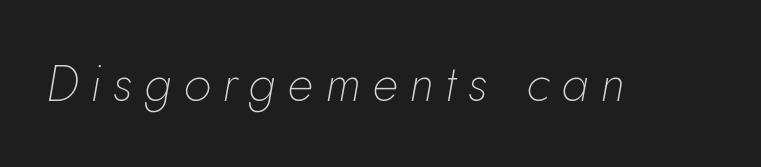
The image shows 51 px thin type, italic (leaning right); set unusually wide letter spacing (+0.23 em), not underlined; low stroke contrast and a small x-height.
